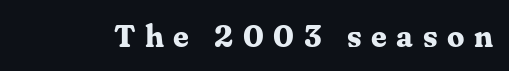
Q: Is the text bold? A: Yes.
Q: Is the text italic (slanted)? A: No, it is upright.
Q: Is the typeface a serif or a sans-serif typeface? A: Serif.
Q: Is the text underlined? A: No.
Q: Is the spacing between letters normal or unusually wide? A: Unusually wide.
Q: Width (condensed, normal, or wide)? A: Normal.
Q: Stroke contrast? A: Medium.
Q: x-height? A: Medium.
Q: Monospaced? A: No.
